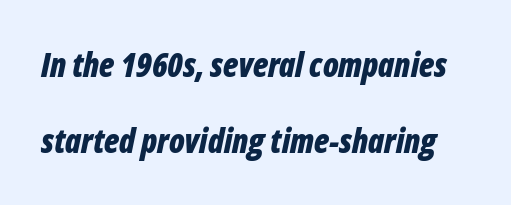
The image shows 33 px bold, condensed type, italic (leaning right); set loose line spacing (2.31x), normal letter spacing, not underlined; low stroke contrast and a medium x-height.
